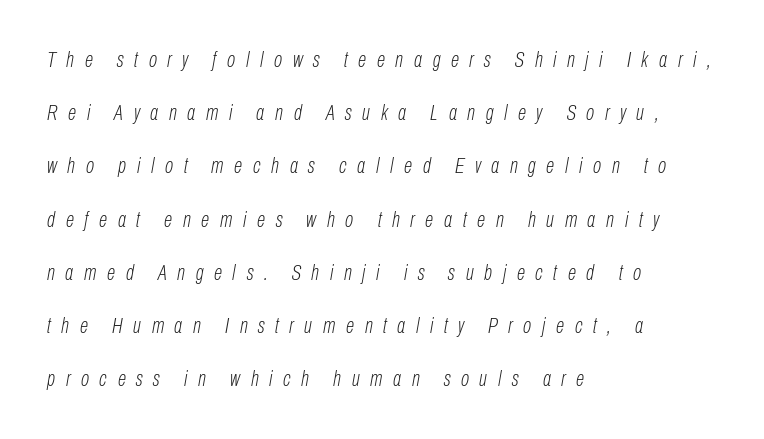
The lettering tilts uniformly, giving the passage an italic look. A typesetter would call this heavily tracked-out type. The passage shown stacks its lines with a broad gap. The compositor pushed each line to the left boundary. Lines of text with bare space underneath. Weight class: somewhere from thin through regular.
